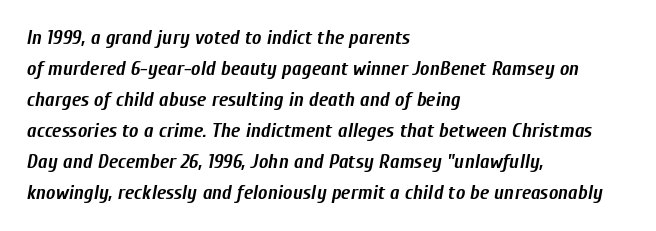
Q: Is the text bold? A: Yes.
Q: Is the text italic (slanted)? A: Yes, it leans right by about 10 degrees.
Q: Is the text underlined? A: No.
Q: How is the paragraph aligned? A: Left-aligned.
Q: Is the spacing between letters normal or unusually wide? A: Normal.
Q: Is the spacing between lines tight, normal or loose? A: Normal.
